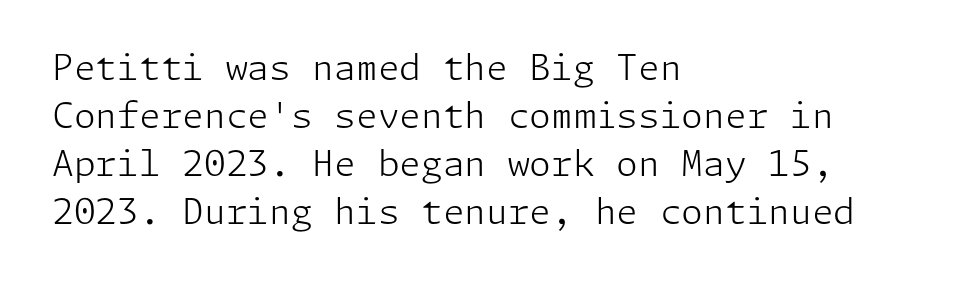
Q: Is the text bold? A: No.
Q: Is the text italic (slanted)? A: No, it is upright.
Q: Is the typeface a serif or a sans-serif typeface? A: Sans-serif.
Q: Is the text underlined? A: No.
Q: How is the paragraph aligned? A: Left-aligned.
Q: Is the spacing between letters normal or unusually wide? A: Normal.
Q: Is the spacing between lines tight, normal or loose? A: Normal.
Q: Width (condensed, normal, or wide)? A: Normal.
Q: Stroke contrast? A: Low.
Q: x-height? A: Medium.
